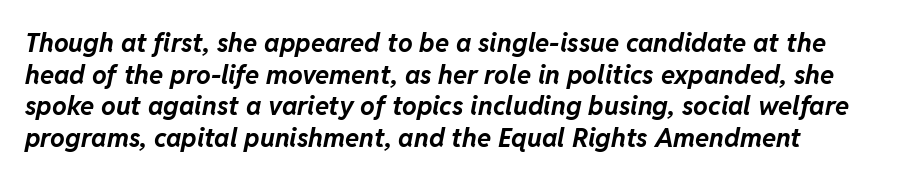
Here the glyphs are tracked normally, forming tight word shapes. Rule under the text: the space is simply empty. Every letter is thick-stroked: bold, no question. Notice how the stems are inclined rather than vertical — that's the hallmark of italics.
